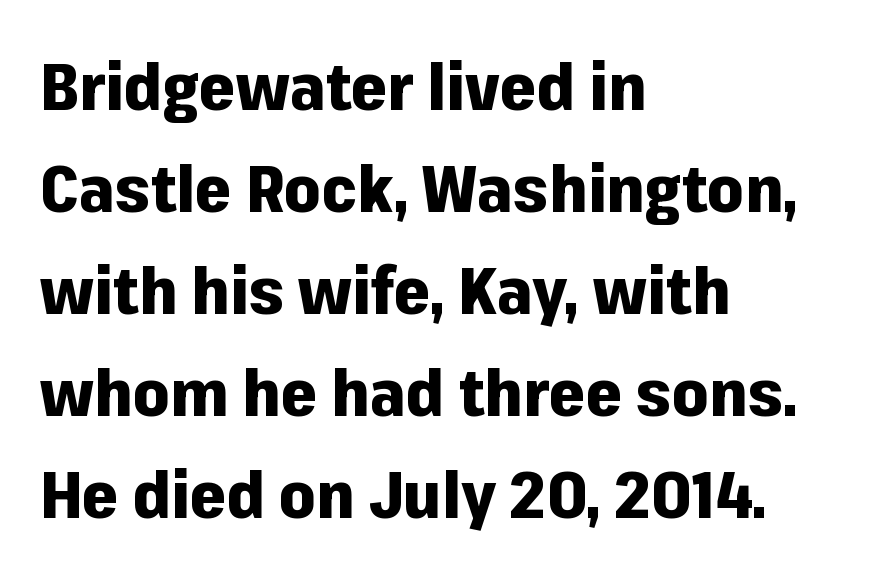
{"serif": "no", "italic": "no", "bold": "yes", "weight": "heavy", "width": "normal", "stroke_contrast": "low", "x_height": "medium", "monospaced": "no", "underline": "no", "align": "left", "line_spacing": "normal", "line_spacing_ratio": 1.57, "letter_spacing": "normal", "letter_spacing_em": 0.0, "glyph_px": 65}
